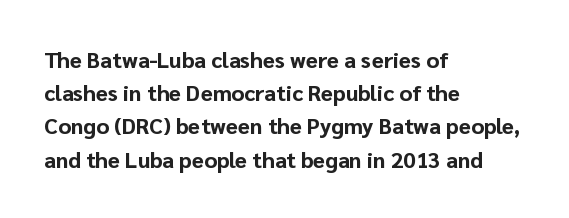
The image shows 22 px bold type, upright; set left-aligned, normal line spacing (1.51x), normal letter spacing, not underlined.
